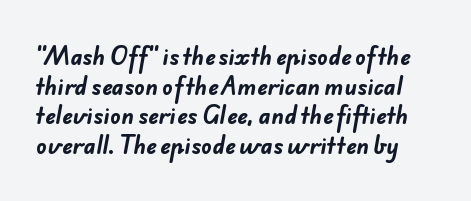
Q: Is the text bold? A: Yes.
Q: Is the text underlined? A: No.
Q: Is the spacing between letters normal or unusually wide? A: Normal.
Q: Is the spacing between lines tight, normal or loose? A: Normal.
